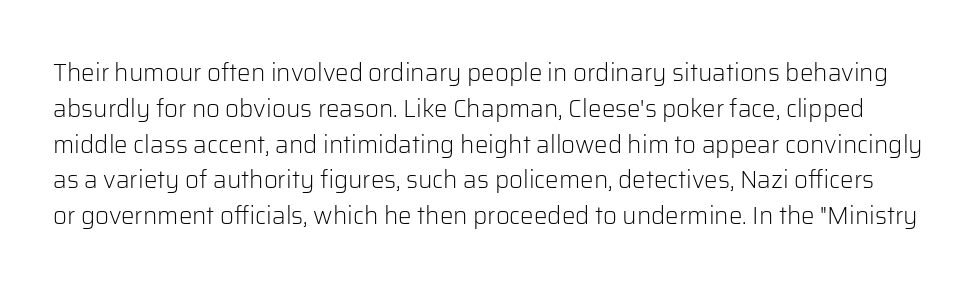
Caption: face not bold, strokes unweighted. Nobody drew a line under any word here. Every stem runs plumb, perpendicular to the baseline. The space between consecutive lines is moderate.
